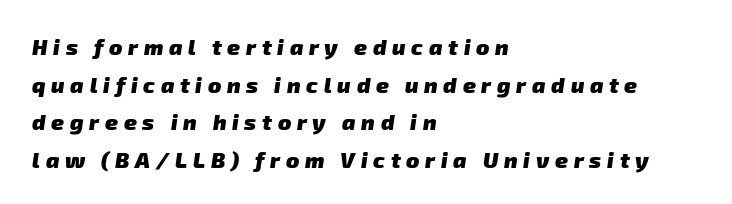
Q: Is the text bold? A: Yes.
Q: Is the text underlined? A: No.
Q: How is the paragraph aligned? A: Left-aligned.
Q: Is the spacing between letters normal or unusually wide? A: Unusually wide.
